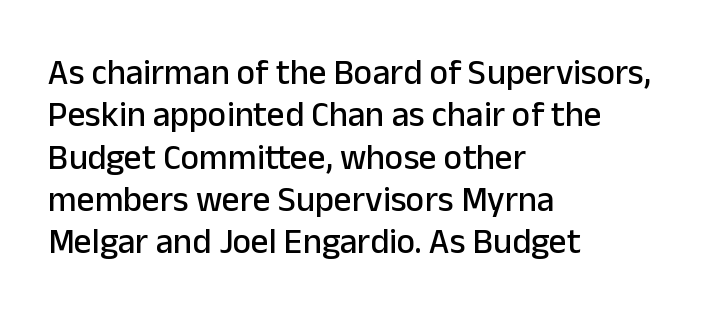
The image shows 35 px sans-serif type, upright; set left-aligned, line spacing 1.21x, normal letter spacing, not underlined; low stroke contrast and a medium x-height.
